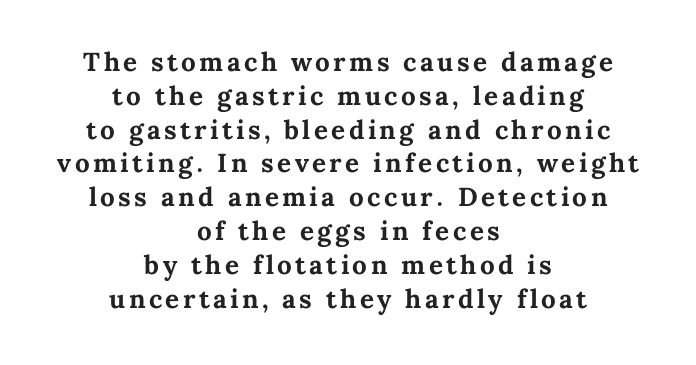
Q: Is the text bold? A: Yes.
Q: Is the text italic (slanted)? A: No, it is upright.
Q: Is the text underlined? A: No.
Q: How is the paragraph aligned? A: Centered.
Q: Is the spacing between lines tight, normal or loose? A: Normal.
